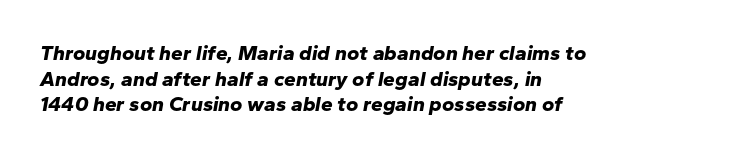
{"italic": "yes", "lean": "right", "slant_degrees": 10, "bold": "yes", "underline": "no", "align": "left", "line_spacing_ratio": 1.22, "letter_spacing": "normal", "letter_spacing_em": 0.0, "glyph_px": 21}
